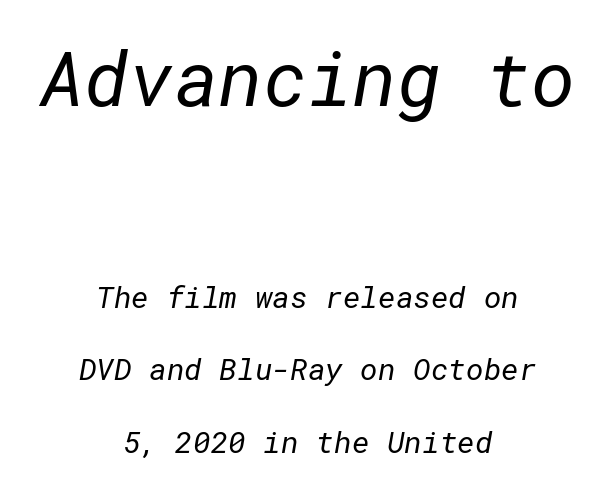
{"serif": "no", "bold": "no", "weight": "regular", "width": "normal", "stroke_contrast": "low", "x_height": "medium", "underline": "no", "align": "center", "line_spacing": "loose", "line_spacing_ratio": 2.42, "letter_spacing": "normal", "letter_spacing_em": 0.0, "larger_block": "first", "size_ratio": 2.53, "glyph_px": 76}
